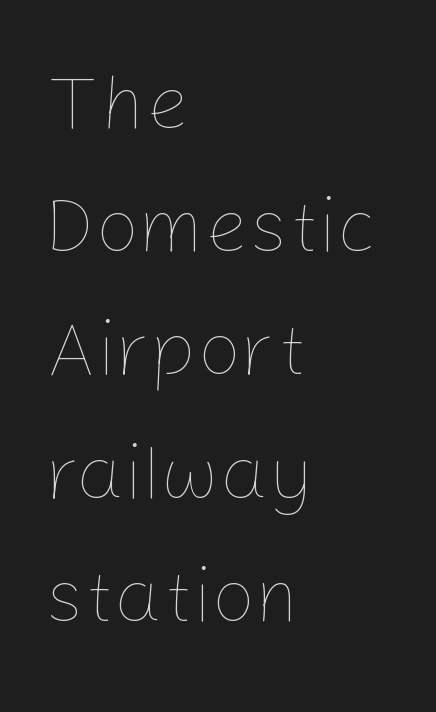
{"italic": "no", "bold": "no", "weight": "thin", "width": "normal", "stroke_contrast": "low", "x_height": "medium", "monospaced": "no", "underline": "no", "align": "left", "line_spacing": "normal", "line_spacing_ratio": 1.6, "letter_spacing": "normal", "letter_spacing_em": 0.0, "glyph_px": 77}
